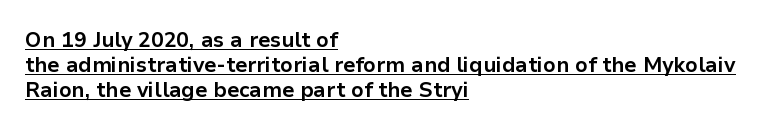
If you drew a line through each stem, it would be perfectly vertical. The paragraph shown leans on its left margin. Does the weight exceed regular? Yes, all the way to bold. Every word sits above its own underline.
